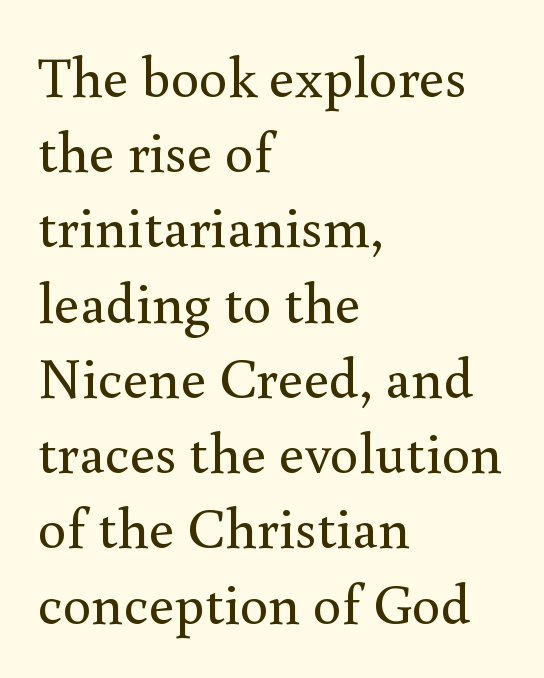
Q: Is the text bold? A: No.
Q: Is the text italic (slanted)? A: No, it is upright.
Q: Is the typeface a serif or a sans-serif typeface? A: Serif.
Q: Is the text underlined? A: No.
Q: How is the paragraph aligned? A: Left-aligned.
Q: Is the spacing between letters normal or unusually wide? A: Normal.
Q: Is the spacing between lines tight, normal or loose? A: Normal.
Q: Width (condensed, normal, or wide)? A: Normal.
Q: x-height? A: Small.
Q: Monospaced? A: No.
